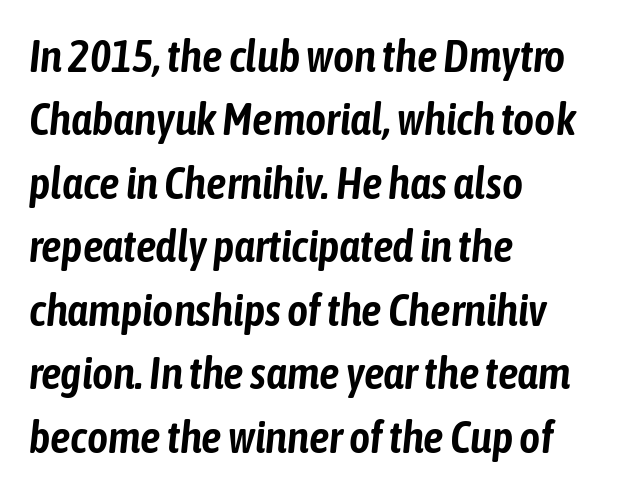
The image shows 45 px condensed type, italic (leaning right); set left-aligned, normal line spacing (1.41x), normal letter spacing, not underlined; low stroke contrast and a medium x-height.
